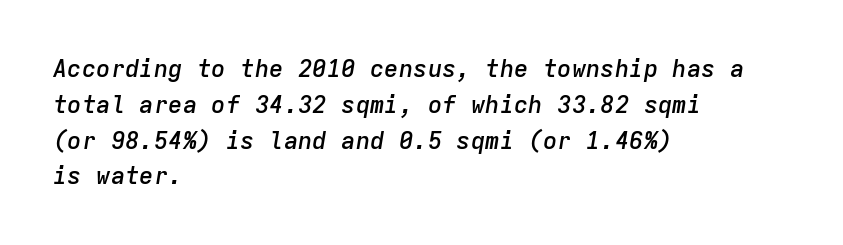
The image shows 24 px text type, italic (leaning right); set left-aligned, normal line spacing (1.49x), normal letter spacing, not underlined.
